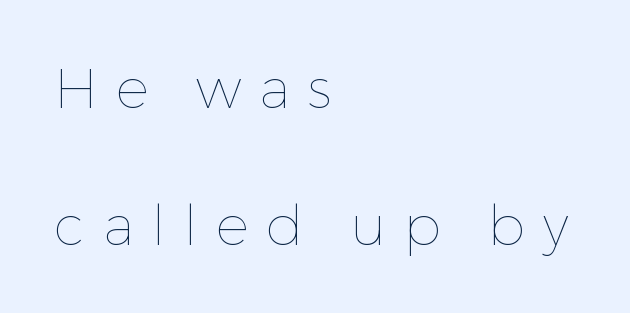
{"italic": "no", "bold": "no", "weight": "thin", "width": "normal", "stroke_contrast": "low", "x_height": "medium", "monospaced": "no", "underline": "no", "align": "left", "line_spacing": "loose", "line_spacing_ratio": 2.49, "letter_spacing": "wide", "letter_spacing_em": 0.33, "glyph_px": 55}
